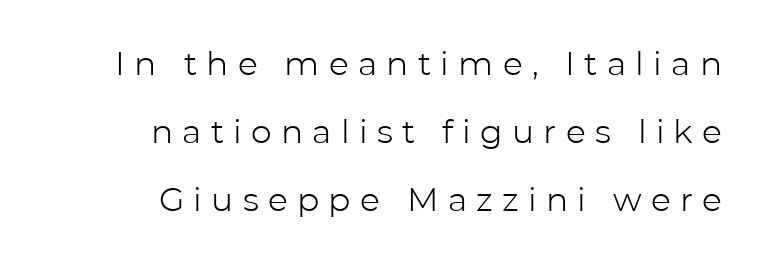
The image shows 33 px light sans-serif type, upright; set loose line spacing (2.06x), unusually wide letter spacing (+0.28 em), not underlined; low stroke contrast and a medium x-height.
